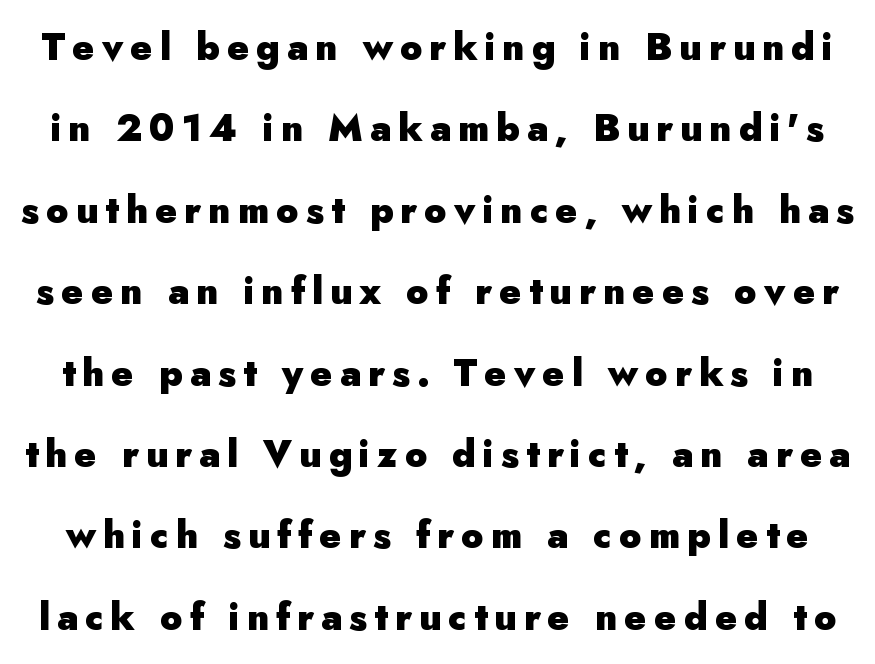
The words here are not underlined. Here the designer chose a conventional face with non-uniform glyph widths. The type family on display is of the sans-serif kind. The lines are spread far apart with generous leading. Style check: upright.
